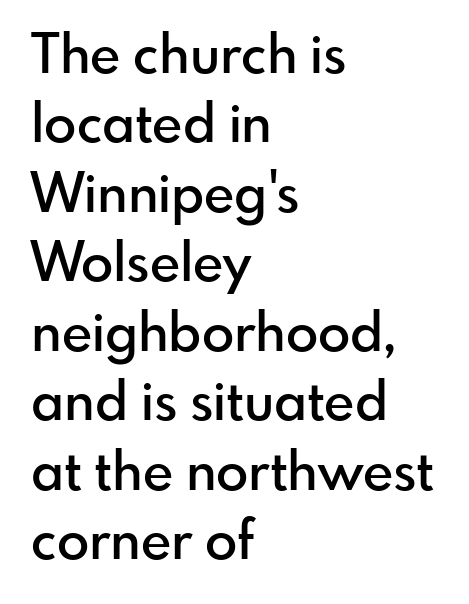
{"serif": "no", "italic": "no", "bold": "semi", "weight": "semibold", "width": "normal", "stroke_contrast": "low", "x_height": "small", "monospaced": "no", "underline": "no", "align": "left", "line_spacing": "normal", "line_spacing_ratio": 1.31, "letter_spacing": "normal", "letter_spacing_em": 0.0, "glyph_px": 53}
